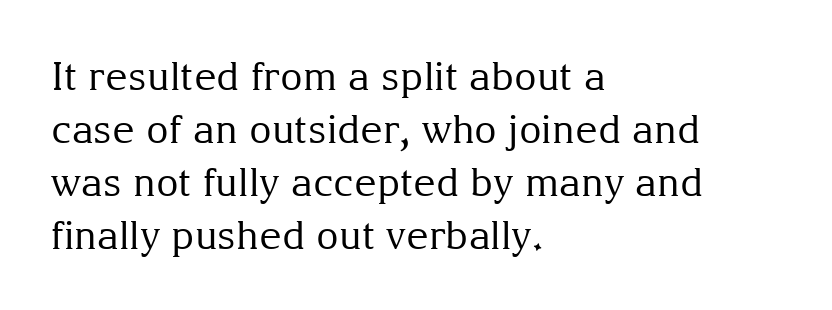
{"serif": "yes", "italic": "no", "bold": "no", "weight": "regular", "width": "normal", "stroke_contrast": "medium", "x_height": "medium", "monospaced": "no", "underline": "no", "align": "left", "line_spacing": "normal", "line_spacing_ratio": 1.36, "letter_spacing": "normal", "letter_spacing_em": 0.0, "glyph_px": 39}
